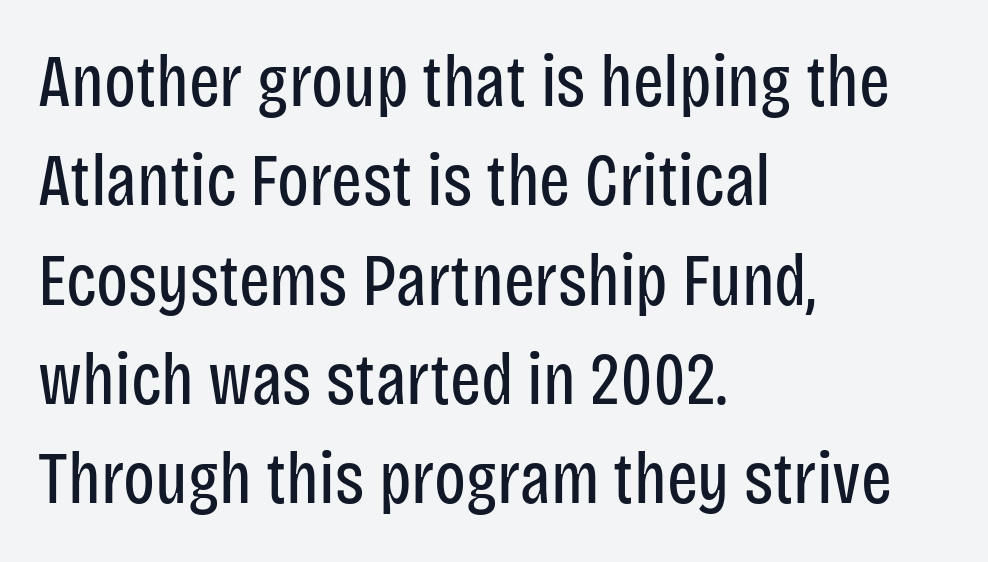
The image shows 73 px regular-weight, condensed sans-serif type, upright; set left-aligned, normal line spacing (1.36x), normal letter spacing, not underlined; low stroke contrast and a large x-height.
